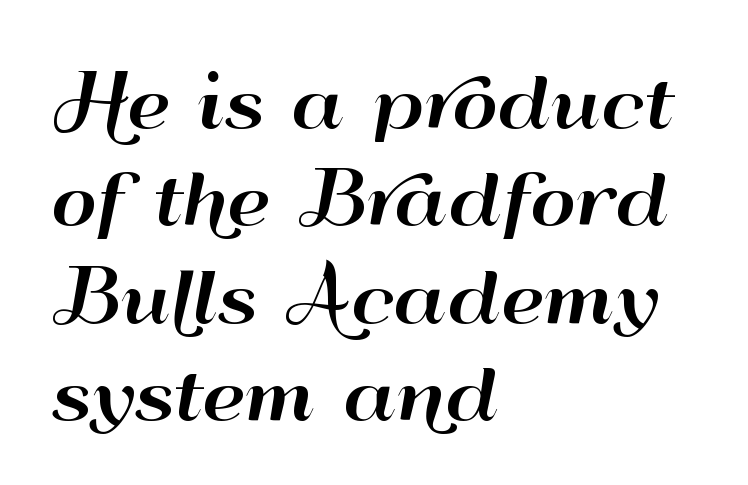
Each letter keeps its own natural width here, so spacing adapts to shape. The strip under each line holds only bare page. What's the leading like? Ordinary, nothing unusual. In terms of letterspacing, this is plain default setting. The designer went with a sans here, leaving each stem footless.
